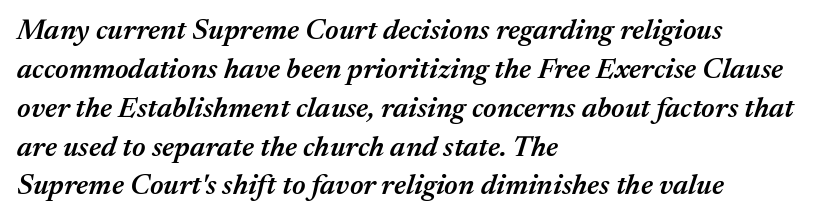
Q: Is the text bold? A: Semi-bold.
Q: Is the text italic (slanted)? A: Yes, it leans right by about 17 degrees.
Q: Is the text underlined? A: No.
Q: How is the paragraph aligned? A: Left-aligned.
Q: Is the spacing between letters normal or unusually wide? A: Normal.
Q: Is the spacing between lines tight, normal or loose? A: Normal.
Q: Width (condensed, normal, or wide)? A: Normal.
Q: Stroke contrast? A: Medium.
Q: x-height? A: Medium.
Q: Monospaced? A: No.
